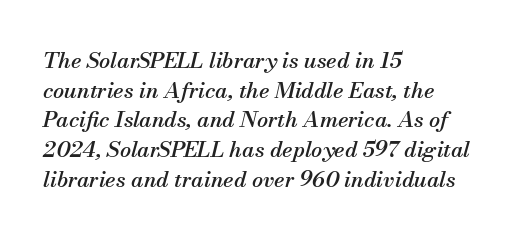
{"italic": "yes", "lean": "right", "slant_degrees": 13, "underline": "no", "align": "left", "line_spacing": "normal", "line_spacing_ratio": 1.35, "letter_spacing": "normal", "letter_spacing_em": 0.0, "glyph_px": 22}
